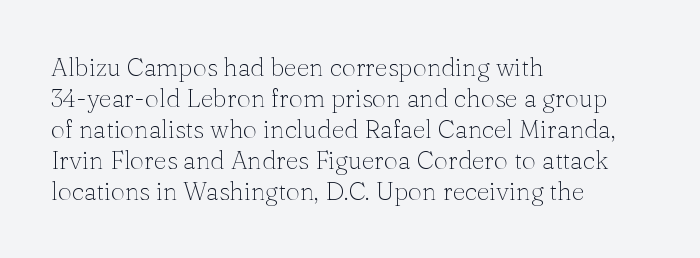
Q: Is the text bold? A: No.
Q: Is the text italic (slanted)? A: No, it is upright.
Q: Is the text underlined? A: No.
Q: How is the paragraph aligned? A: Left-aligned.
Q: Is the spacing between letters normal or unusually wide? A: Normal.
